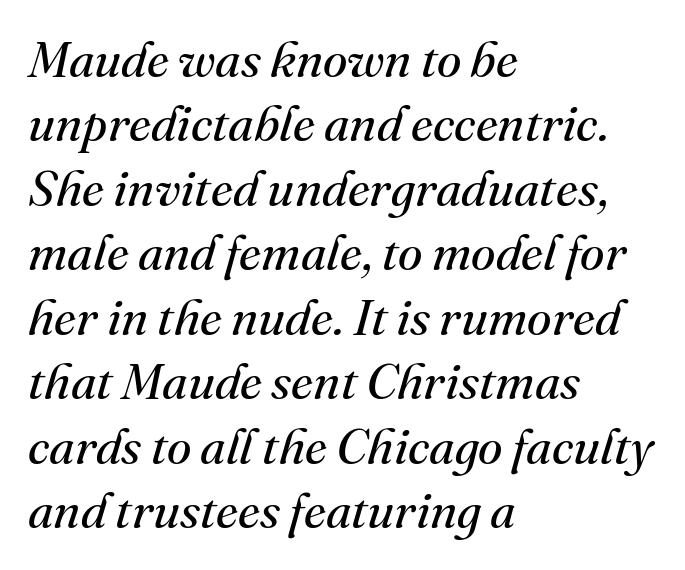
{"serif": "yes", "italic": "yes", "lean": "right", "slant_degrees": 16, "bold": "no", "weight": "regular", "width": "normal", "stroke_contrast": "medium", "x_height": "small", "monospaced": "no", "underline": "no", "align": "left", "line_spacing": "normal", "line_spacing_ratio": 1.29, "letter_spacing": "normal", "letter_spacing_em": 0.0, "glyph_px": 50}
